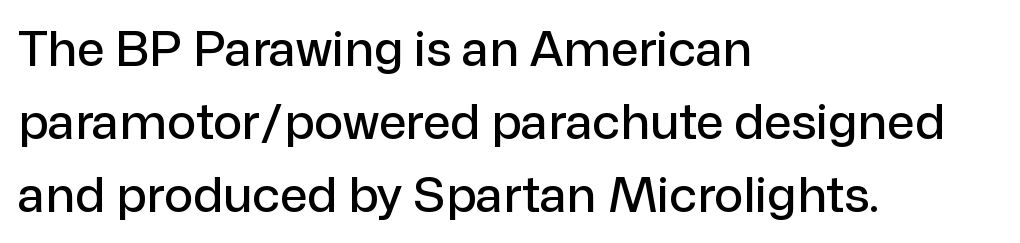
The image shows 49 px sans-serif type, upright; set left-aligned, normal line spacing (1.49x), normal letter spacing, not underlined; low stroke contrast and a medium x-height.
